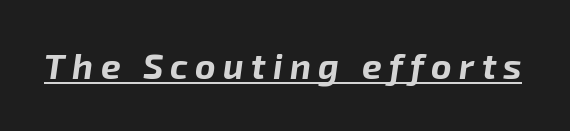
The image shows 35 px bold type, italic (leaning right); set unusually wide letter spacing (+0.21 em), underlined; low stroke contrast and a medium x-height.
